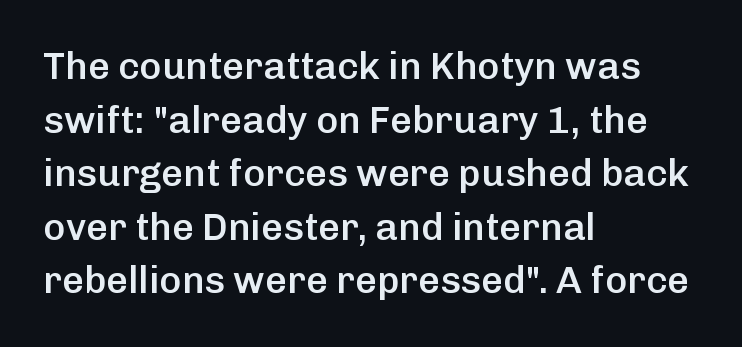
The image shows 38 px semibold sans-serif type, upright; set left-aligned, normal line spacing (1.41x), normal letter spacing, not underlined; low stroke contrast and a medium x-height.
